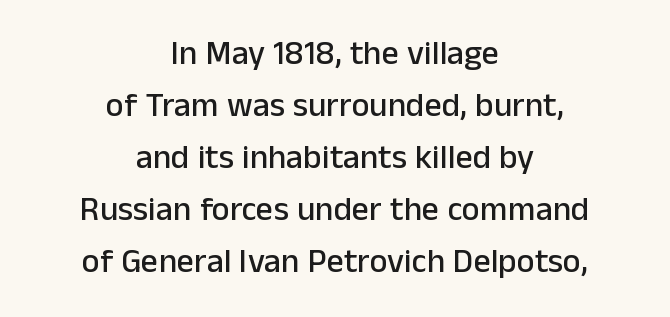
Q: Is the text italic (slanted)? A: No, it is upright.
Q: Is the typeface a serif or a sans-serif typeface? A: Sans-serif.
Q: Is the text underlined? A: No.
Q: How is the paragraph aligned? A: Centered.
Q: Is the spacing between letters normal or unusually wide? A: Normal.
Q: Is the spacing between lines tight, normal or loose? A: Normal.
Q: Width (condensed, normal, or wide)? A: Normal.
Q: Stroke contrast? A: Low.
Q: x-height? A: Medium.
Q: Monospaced? A: No.
